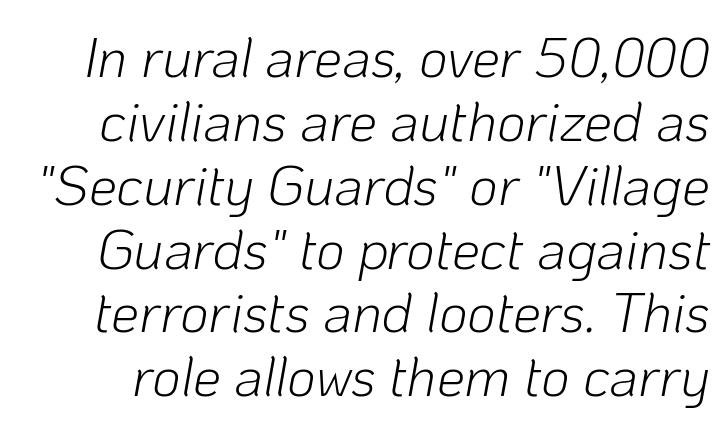
{"italic": "yes", "lean": "right", "slant_degrees": 10, "bold": "no", "weight": "light", "width": "normal", "stroke_contrast": "low", "x_height": "medium", "monospaced": "no", "underline": "no", "line_spacing": "tight", "line_spacing_ratio": 1.14, "letter_spacing": "normal", "letter_spacing_em": 0.0, "glyph_px": 56}
